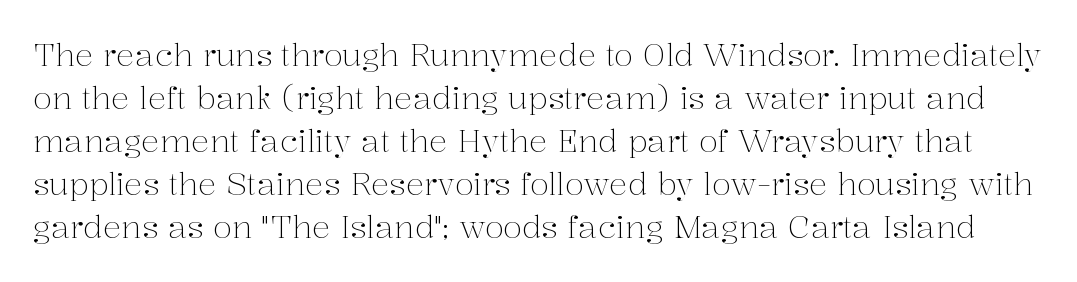
The image shows 31 px light serif type, upright; set normal line spacing (1.39x), normal letter spacing, not underlined; medium stroke contrast and a medium x-height.
